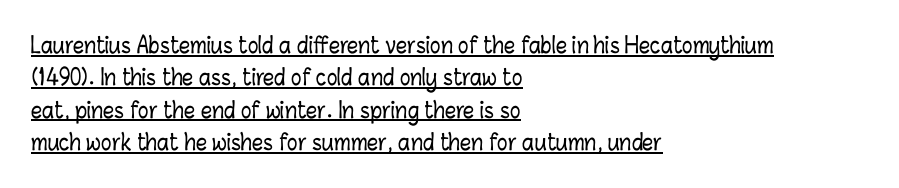
The image shows 22 px text type, upright; set left-aligned, normal line spacing (1.47x), normal letter spacing, underlined.
